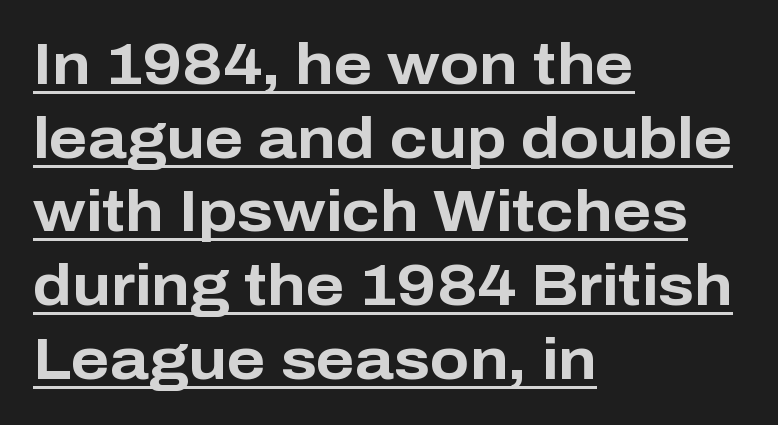
{"serif": "no", "italic": "no", "bold": "yes", "weight": "bold", "width": "normal", "stroke_contrast": "low", "x_height": "medium", "monospaced": "no", "underline": "yes", "align": "left", "line_spacing": "normal", "line_spacing_ratio": 1.27, "letter_spacing": "normal", "letter_spacing_em": 0.0, "glyph_px": 58}
